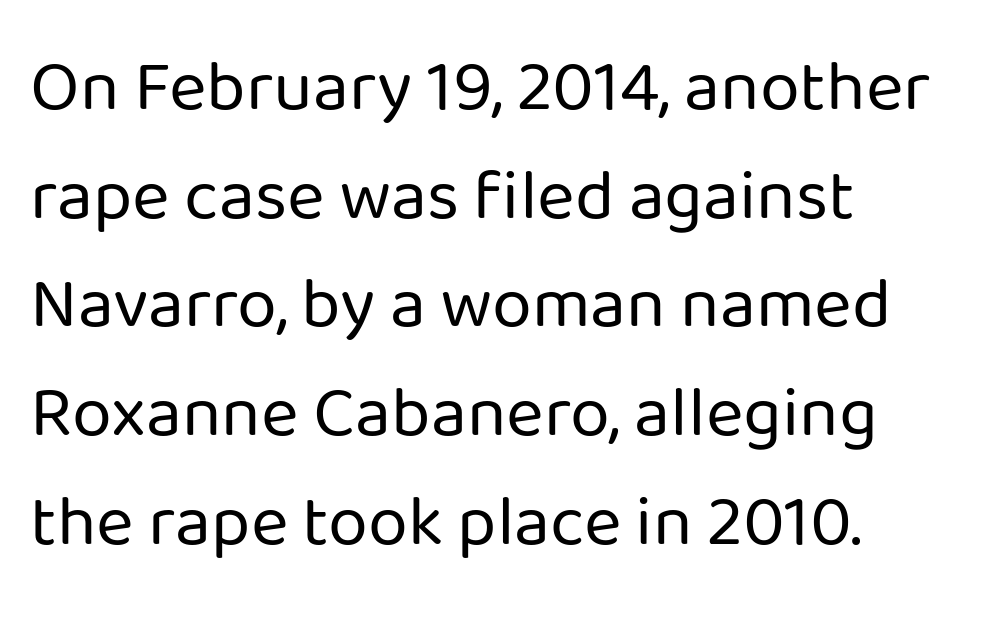
{"serif": "no", "italic": "no", "bold": "no", "weight": "regular", "width": "normal", "stroke_contrast": "low", "x_height": "medium", "monospaced": "no", "underline": "no", "align": "left", "line_spacing": "normal", "line_spacing_ratio": 1.51, "letter_spacing": "normal", "letter_spacing_em": 0.0, "glyph_px": 72}
